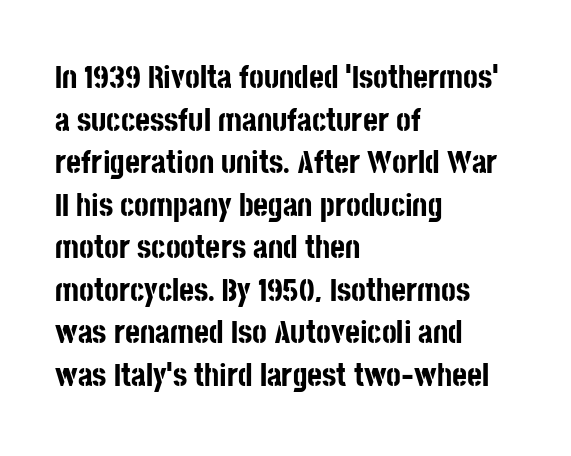
Type style note: lacks serifs. The space between consecutive lines is moderate. Rule under the text: the space is simply empty. These lines carry a lot of weight — the face is fully bold. Each word holds together tightly as a unit, with standard inter-letter gaps.
